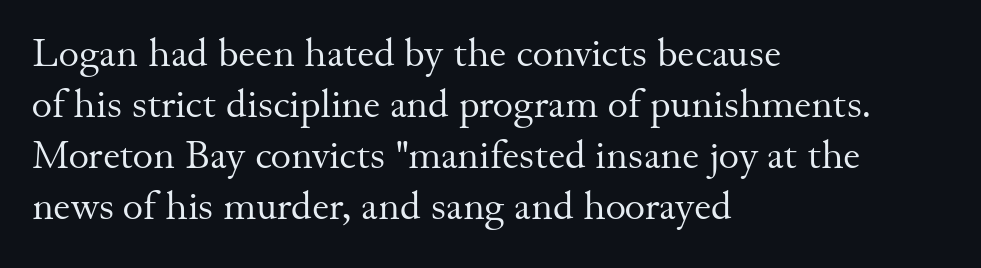
The image shows 39 px regular-weight serif type, upright; set left-aligned, normal line spacing (1.31x), normal letter spacing, not underlined; medium stroke contrast and a small x-height.
